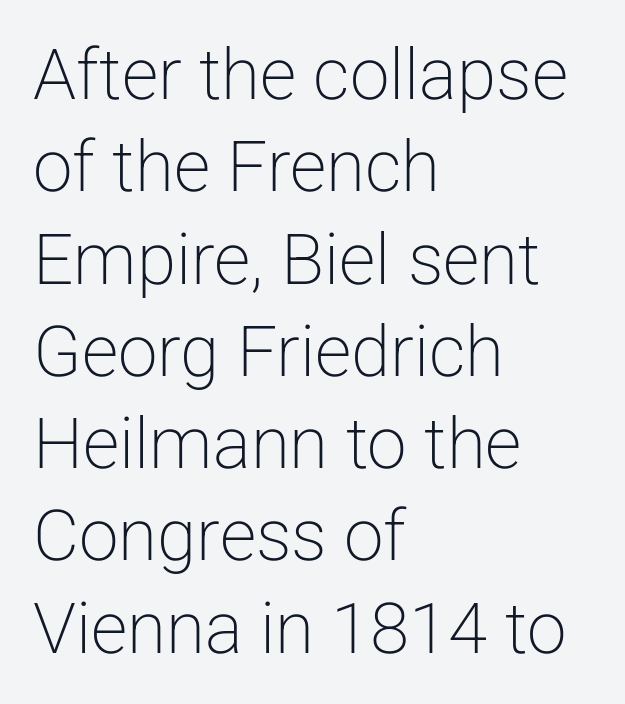
{"serif": "no", "italic": "no", "bold": "no", "weight": "light", "width": "normal", "stroke_contrast": "low", "x_height": "medium", "monospaced": "no", "underline": "no", "align": "left", "line_spacing": "normal", "line_spacing_ratio": 1.3, "letter_spacing": "normal", "letter_spacing_em": 0.0, "glyph_px": 71}
